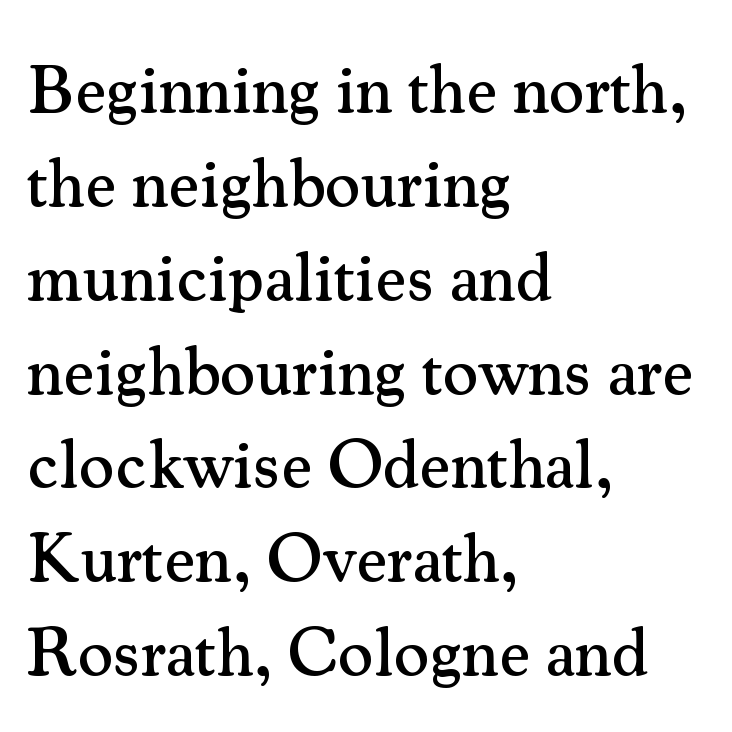
The image shows 68 px serif type, upright; set left-aligned, normal line spacing (1.38x), normal letter spacing, not underlined; medium stroke contrast and a small x-height.
